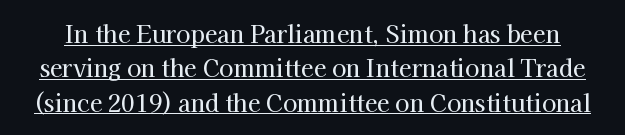
{"italic": "no", "underline": "yes", "line_spacing": "normal", "line_spacing_ratio": 1.49, "letter_spacing": "normal", "letter_spacing_em": 0.0, "glyph_px": 23}
